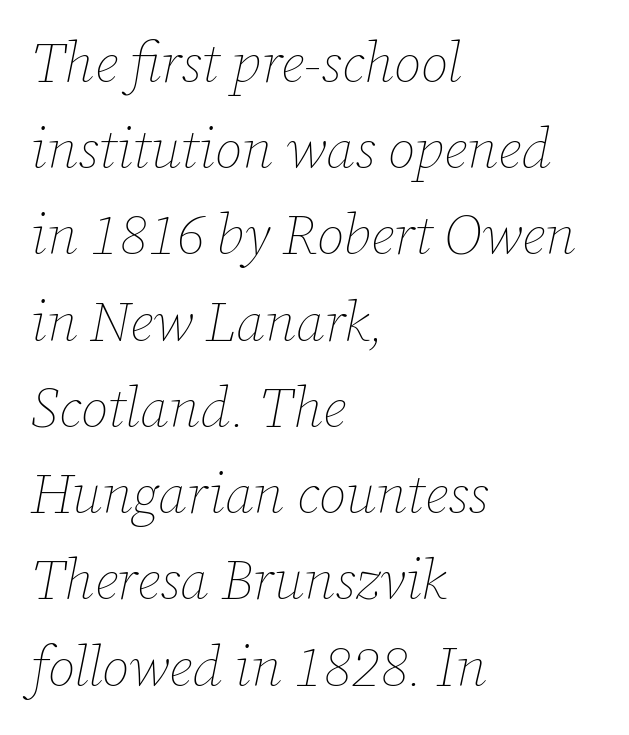
{"italic": "yes", "lean": "right", "slant_degrees": 12, "bold": "no", "weight": "thin", "width": "normal", "stroke_contrast": "low", "x_height": "medium", "monospaced": "no", "underline": "no", "align": "left", "line_spacing": "normal", "line_spacing_ratio": 1.54, "letter_spacing": "normal", "letter_spacing_em": 0.0, "glyph_px": 56}
